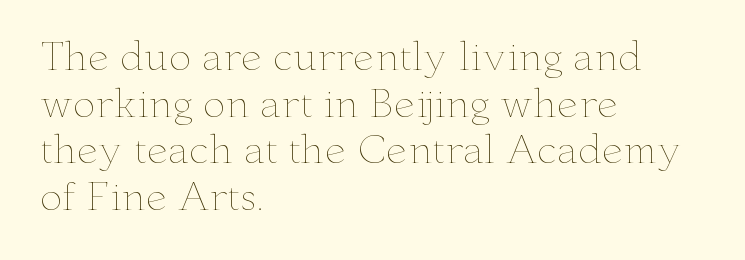
{"italic": "no", "bold": "no", "weight": "thin", "width": "wide", "stroke_contrast": "low", "x_height": "small", "monospaced": "no", "underline": "no", "align": "left", "line_spacing_ratio": 1.23, "letter_spacing": "normal", "letter_spacing_em": 0.0, "glyph_px": 38}
